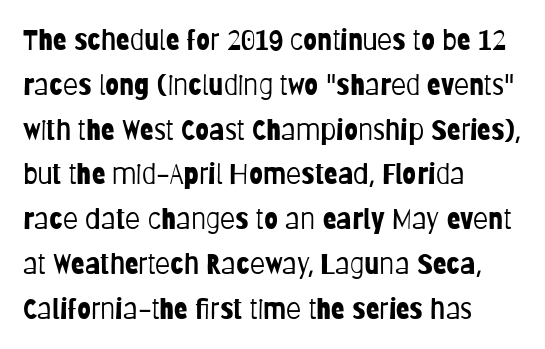
The image shows 28 px light, condensed sans-serif type, upright; set left-aligned, normal line spacing (1.6x), normal letter spacing, not underlined; low stroke contrast and a large x-height.
